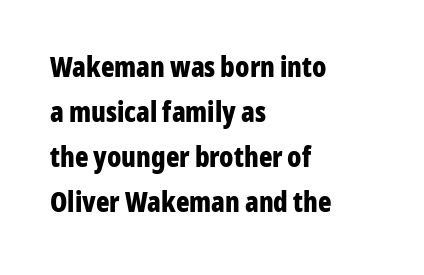
Q: Is the text bold? A: Yes.
Q: Is the text italic (slanted)? A: No, it is upright.
Q: Is the typeface a serif or a sans-serif typeface? A: Sans-serif.
Q: Is the text underlined? A: No.
Q: How is the paragraph aligned? A: Left-aligned.
Q: Is the spacing between letters normal or unusually wide? A: Normal.
Q: Is the spacing between lines tight, normal or loose? A: Normal.
Q: Width (condensed, normal, or wide)? A: Condensed.
Q: Stroke contrast? A: Low.
Q: x-height? A: Medium.
Q: Monospaced? A: No.
